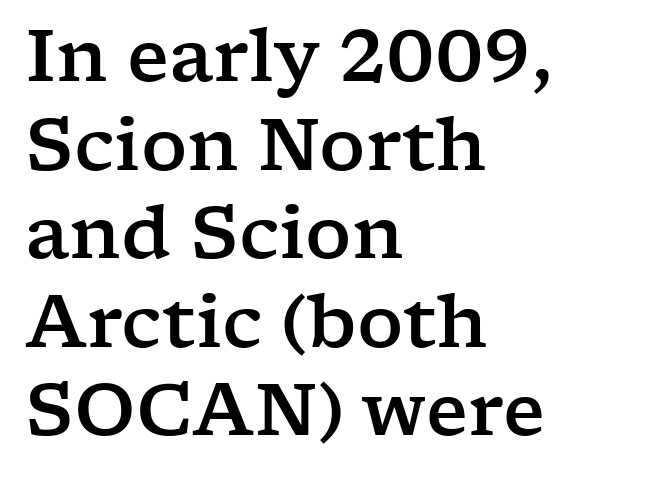
Nothing unusual about the tracking: characters are spaced as the font intends. Plain, unruled lines of type. The letters advance in unequal steps, a hallmark of proportional type. Posture: upright roman.
